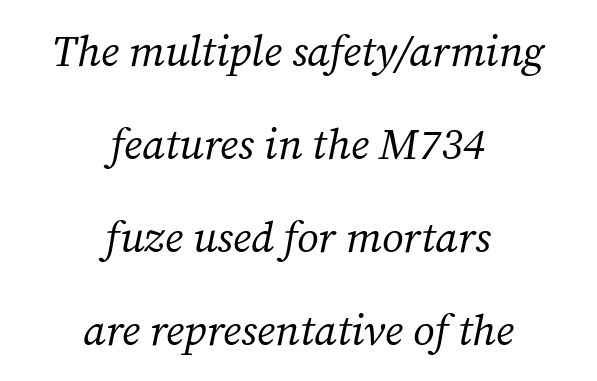
Q: Is the text bold? A: No.
Q: Is the text italic (slanted)? A: Yes, it leans right by about 12 degrees.
Q: Is the typeface a serif or a sans-serif typeface? A: Serif.
Q: Is the text underlined? A: No.
Q: How is the paragraph aligned? A: Centered.
Q: Is the spacing between letters normal or unusually wide? A: Normal.
Q: Is the spacing between lines tight, normal or loose? A: Loose.
Q: Width (condensed, normal, or wide)? A: Normal.
Q: Stroke contrast? A: Medium.
Q: x-height? A: Medium.
Q: Monospaced? A: No.
